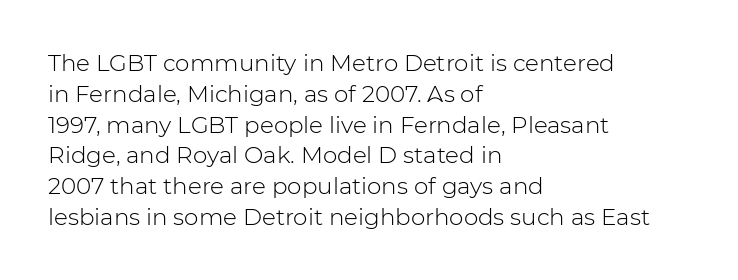
{"italic": "no", "bold": "no", "underline": "no", "align": "left", "line_spacing": "normal", "line_spacing_ratio": 1.34, "letter_spacing": "normal", "letter_spacing_em": 0.0, "glyph_px": 23}
